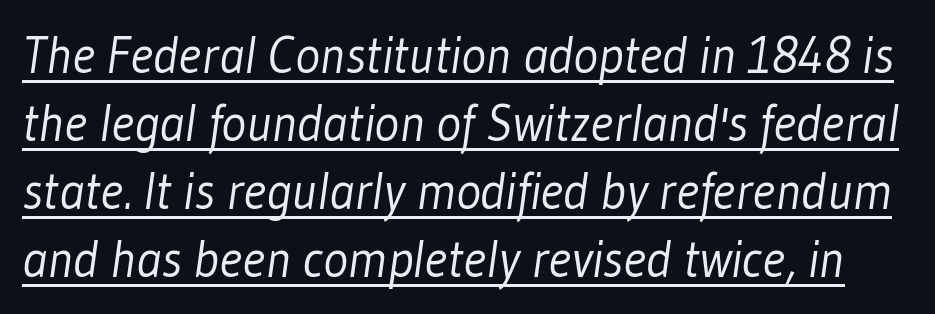
{"serif": "no", "bold": "no", "weight": "light", "width": "condensed", "stroke_contrast": "low", "x_height": "medium", "monospaced": "no", "underline": "yes", "line_spacing": "normal", "line_spacing_ratio": 1.31, "letter_spacing": "normal", "letter_spacing_em": 0.0, "glyph_px": 52}
